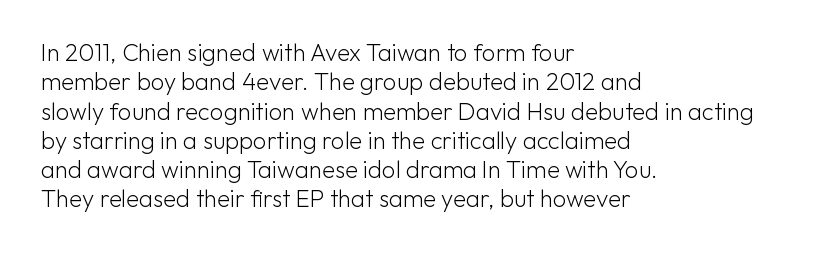
{"italic": "no", "bold": "no", "underline": "no", "align": "left", "line_spacing_ratio": 1.22, "letter_spacing": "normal", "letter_spacing_em": 0.0, "glyph_px": 24}
